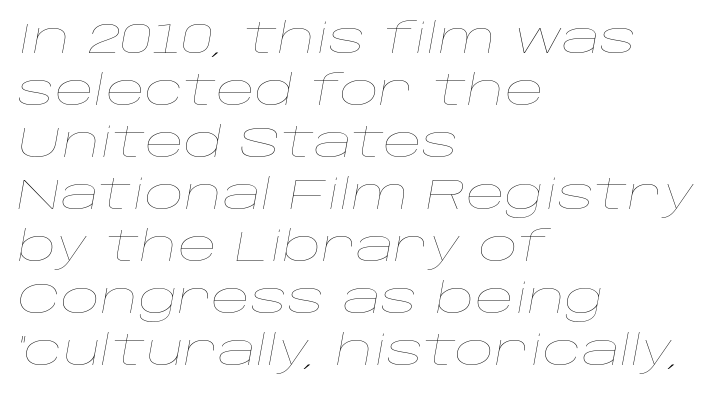
Stems and bowls with no extra thickness — not bold. The letters are slanted; this is an italic face. Every row of glyphs begins at an identical x-position on the left. Here the designer chose a conventional face with non-uniform glyph widths.
